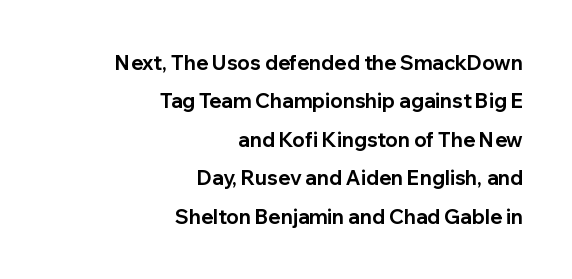
Q: Is the text bold? A: Yes.
Q: Is the text italic (slanted)? A: No, it is upright.
Q: Is the text underlined? A: No.
Q: How is the paragraph aligned? A: Right-aligned.
Q: Is the spacing between letters normal or unusually wide? A: Normal.
Q: Is the spacing between lines tight, normal or loose? A: Loose.
